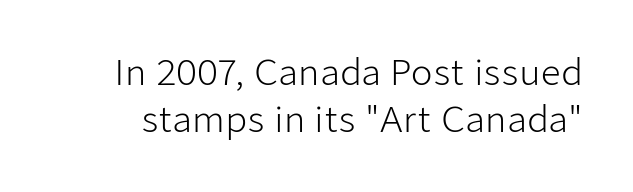
Letters rest on an invisible, unmarked baseline. One glance says typical: line gaps are just what's usual. The letters carry no serifs — their stems end cleanly without finishing strokes. Letter spacing: default.
